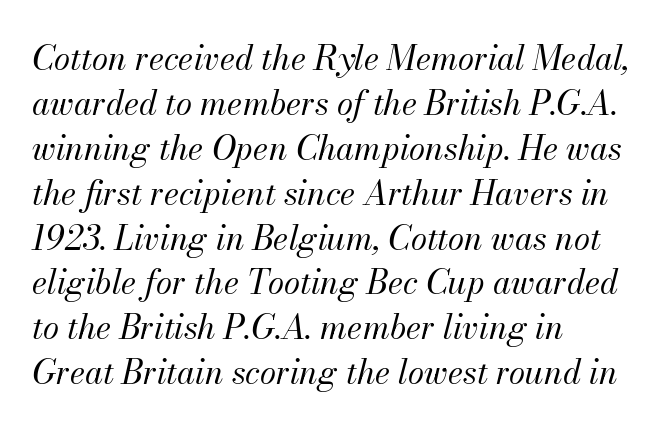
The image shows 33 px regular-weight type, italic (leaning right); set left-aligned, normal line spacing (1.36x), normal letter spacing, not underlined; medium stroke contrast and a small x-height.
